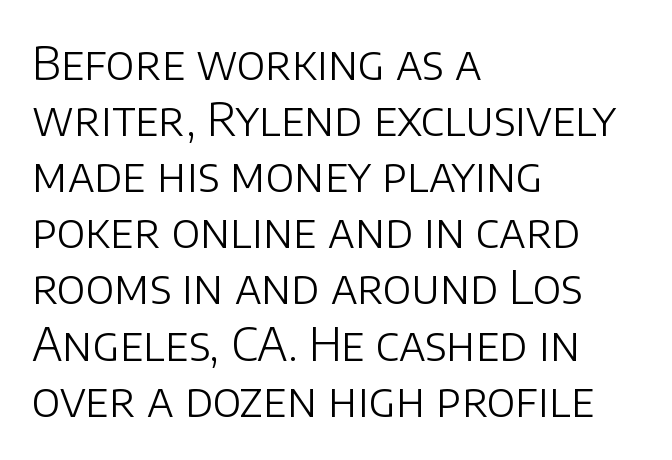
{"serif": "no", "italic": "no", "bold": "no", "weight": "light", "width": "normal", "stroke_contrast": "low", "x_height": "large", "monospaced": "no", "underline": "no", "align": "left", "line_spacing_ratio": 1.22, "letter_spacing": "normal", "letter_spacing_em": 0.0, "glyph_px": 46}
